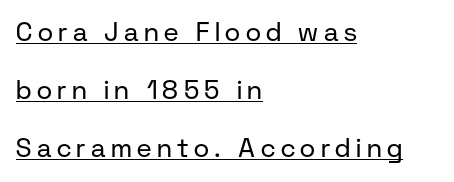
Q: Is the text bold? A: No.
Q: Is the text italic (slanted)? A: No, it is upright.
Q: Is the text underlined? A: Yes.
Q: How is the paragraph aligned? A: Left-aligned.
Q: Is the spacing between letters normal or unusually wide? A: Unusually wide.
Q: Is the spacing between lines tight, normal or loose? A: Loose.
